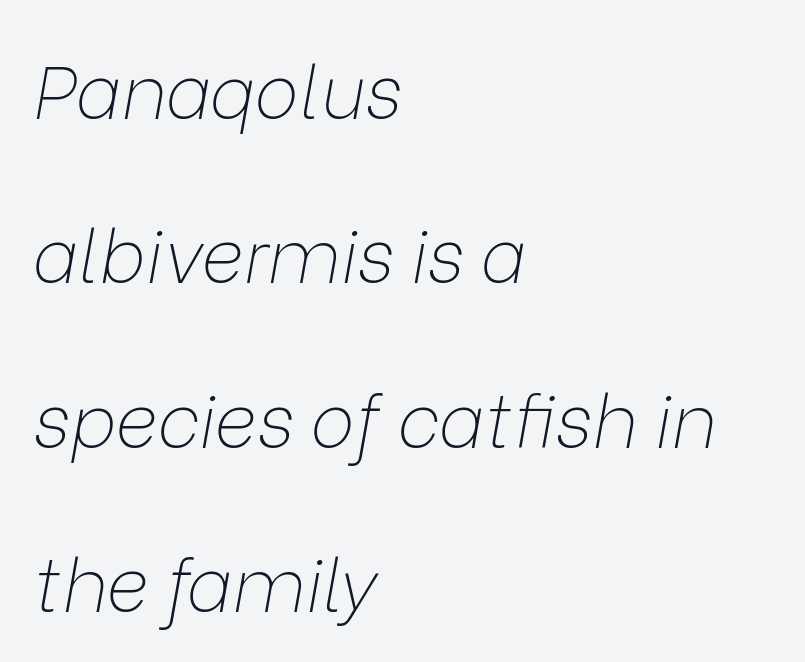
{"italic": "yes", "lean": "right", "slant_degrees": 9, "bold": "no", "weight": "thin", "width": "normal", "stroke_contrast": "low", "x_height": "medium", "monospaced": "no", "underline": "no", "align": "left", "line_spacing": "loose", "line_spacing_ratio": 2.22, "letter_spacing": "normal", "letter_spacing_em": 0.0, "glyph_px": 74}
